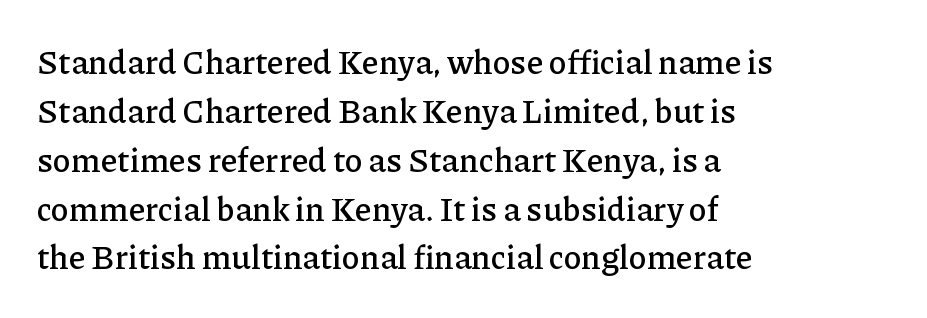
The image shows 33 px serif type, upright; set left-aligned, normal line spacing (1.48x), normal letter spacing, not underlined; low stroke contrast and a medium x-height.
